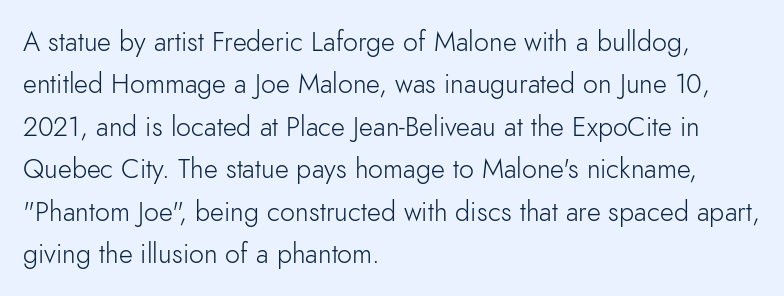
The image shows 27 px text type, upright; set left-aligned, normal line spacing (1.57x), normal letter spacing, not underlined.
